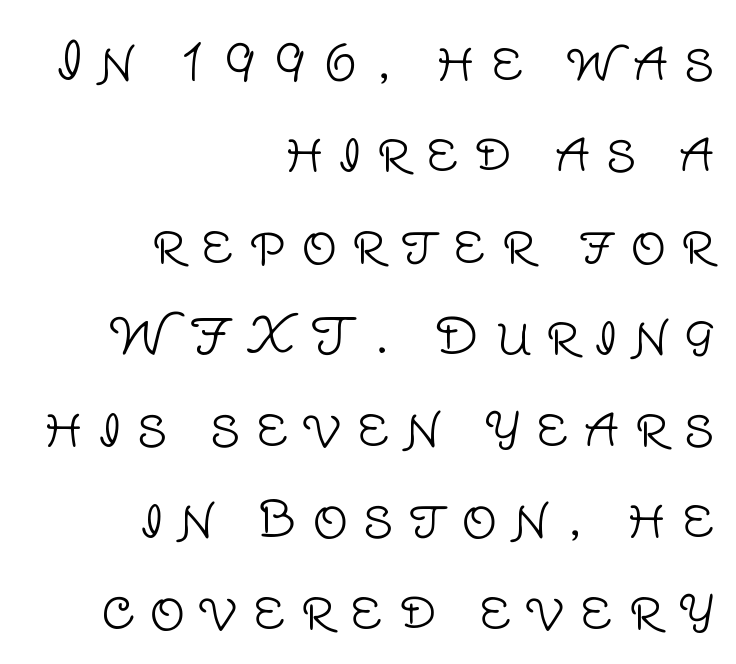
{"serif": "no", "bold": "no", "weight": "light", "width": "normal", "stroke_contrast": "low", "x_height": "large", "monospaced": "no", "underline": "no", "align": "right", "line_spacing_ratio": 1.83, "letter_spacing": "wide", "letter_spacing_em": 0.3, "glyph_px": 50}
